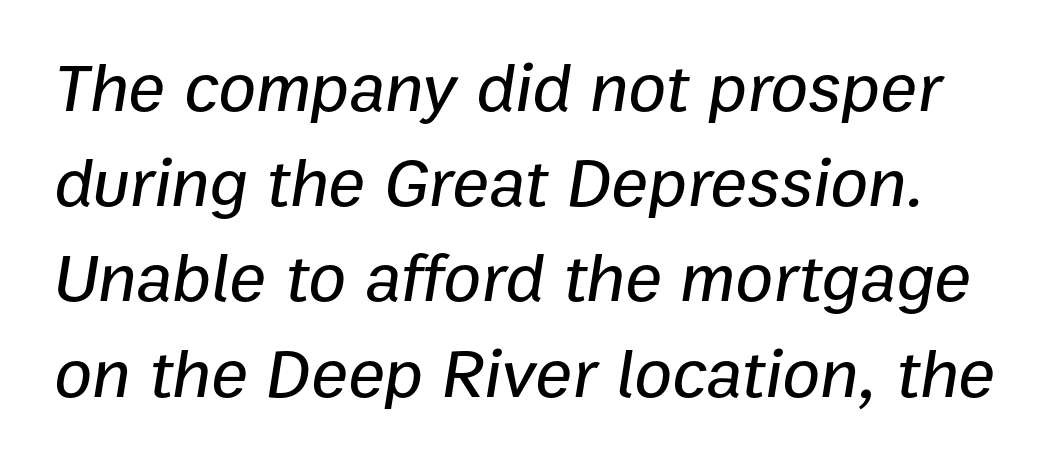
Does the leading feel generous? No, just average. The letters are slanted; this is an italic face. Tracking value appears to be zero — textbook default spacing. Note the varied advance widths — an 'i' is clearly narrower than an 'm'. A clean baseline with only descenders dipping below it.
